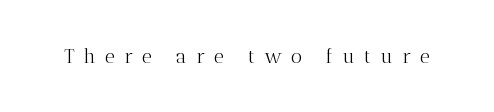
The passage shown is not underscored anywhere. A quiet, ordinary-to-light weight characterises the typeface. Vertical strokes here are truly vertical. The letters are spread apart with noticeably loose tracking.
